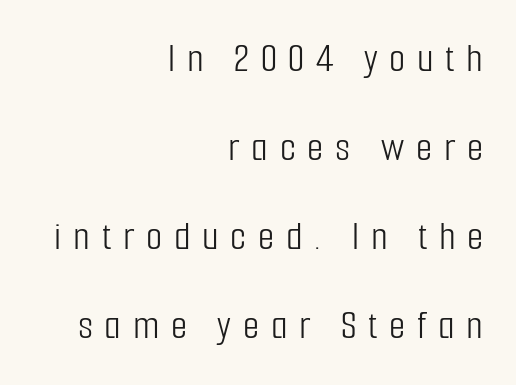
The image shows 42 px light, condensed sans-serif type, upright; set right-aligned, loose line spacing (2.12x), unusually wide letter spacing (+0.28 em), not underlined; low stroke contrast and a medium x-height.
